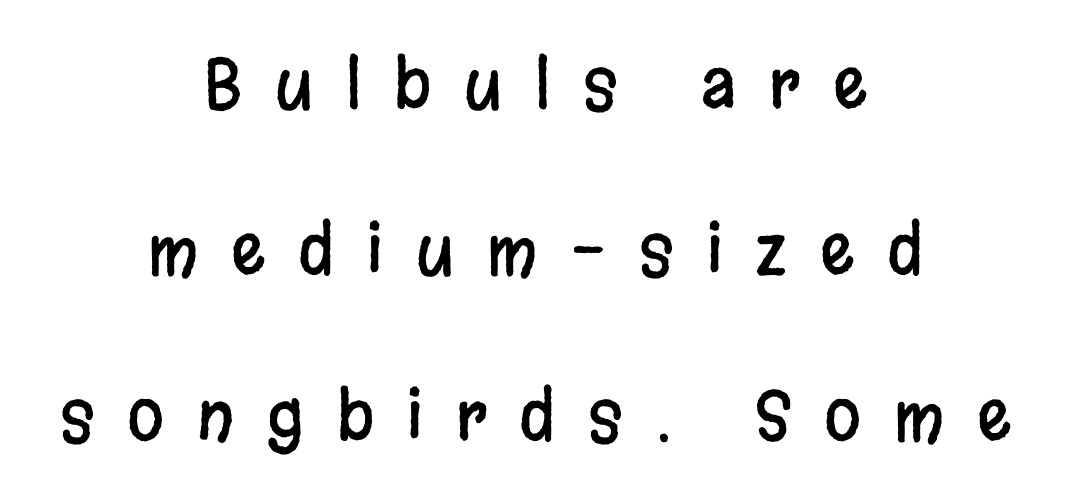
{"serif": "no", "italic": "no", "width": "condensed", "stroke_contrast": "low", "x_height": "large", "monospaced": "no", "underline": "no", "align": "center", "line_spacing": "loose", "line_spacing_ratio": 2.48, "letter_spacing": "wide", "letter_spacing_em": 0.49, "glyph_px": 67}
